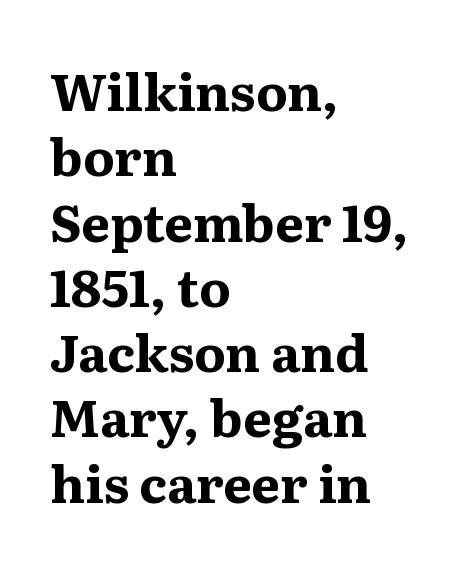
Proportional: the letters do not fall into vertical columns. Every character sits straight up, as roman type does. The strip under each line holds only bare page. The ragged edge is on the right, which tells us the setting is flush left. A full-strength bold gives these letters their thick strokes. Summary of vertical rhythm: regular, with standard interline spacing.
